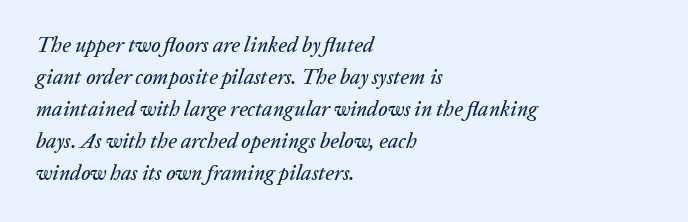
The image shows 21 px text type, italic (leaning right); set left-aligned, normal line spacing (1.52x), normal letter spacing, not underlined.
